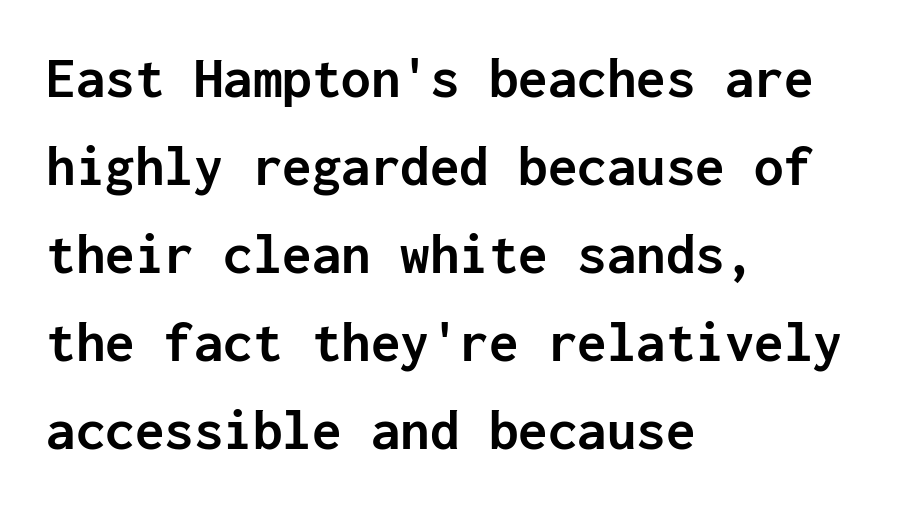
Q: Is the text bold? A: Yes.
Q: Is the text italic (slanted)? A: No, it is upright.
Q: Is the typeface a serif or a sans-serif typeface? A: Sans-serif.
Q: Is the text underlined? A: No.
Q: How is the paragraph aligned? A: Left-aligned.
Q: Is the spacing between letters normal or unusually wide? A: Normal.
Q: Is the spacing between lines tight, normal or loose? A: Normal.
Q: Width (condensed, normal, or wide)? A: Normal.
Q: Stroke contrast? A: Low.
Q: x-height? A: Medium.
Q: Monospaced? A: Yes.
